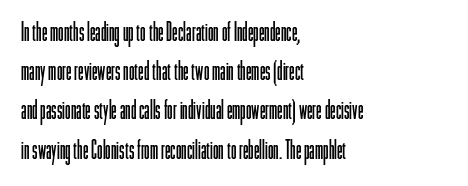
Is this a heavy cut? Hardly; it is regular or lighter. In CSS terms this would be text-align: left. Words appear dense and cohesive because spacing is normal. The gap between lines stays unmarked. Reading down the column, the eye jumps a familiar distance to each next line. This is roman type, the default non-slanted kind.
